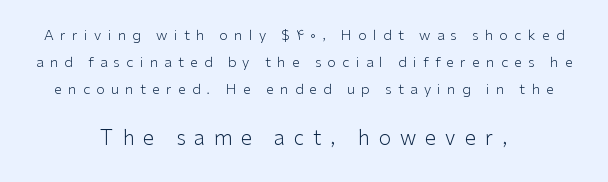
The image shows 20 px text type, upright; set centered, loose line spacing (1.92x), unusually wide letter spacing (+0.45 em), not underlined; the second (bottom) block is 1.43x larger.
